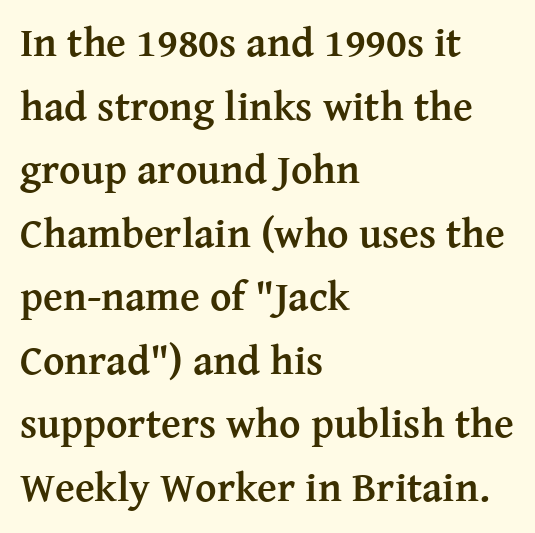
{"serif": "yes", "italic": "no", "bold": "yes", "weight": "semibold", "width": "normal", "stroke_contrast": "medium", "x_height": "medium", "monospaced": "no", "underline": "no", "align": "left", "line_spacing": "normal", "line_spacing_ratio": 1.55, "letter_spacing": "normal", "letter_spacing_em": 0.0, "glyph_px": 41}
